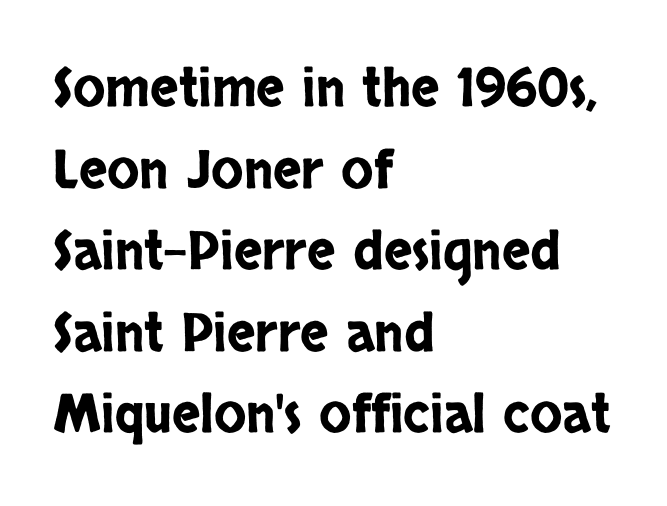
{"serif": "no", "italic": "no", "width": "condensed", "stroke_contrast": "low", "x_height": "large", "monospaced": "no", "underline": "no", "align": "left", "line_spacing": "normal", "line_spacing_ratio": 1.54, "letter_spacing": "normal", "letter_spacing_em": 0.0, "glyph_px": 53}
